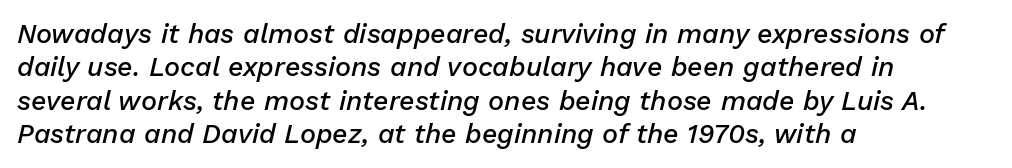
{"italic": "yes", "lean": "right", "slant_degrees": 13, "bold": "semi", "underline": "no", "align": "left", "line_spacing_ratio": 1.24, "letter_spacing": "normal", "letter_spacing_em": 0.0, "glyph_px": 27}
